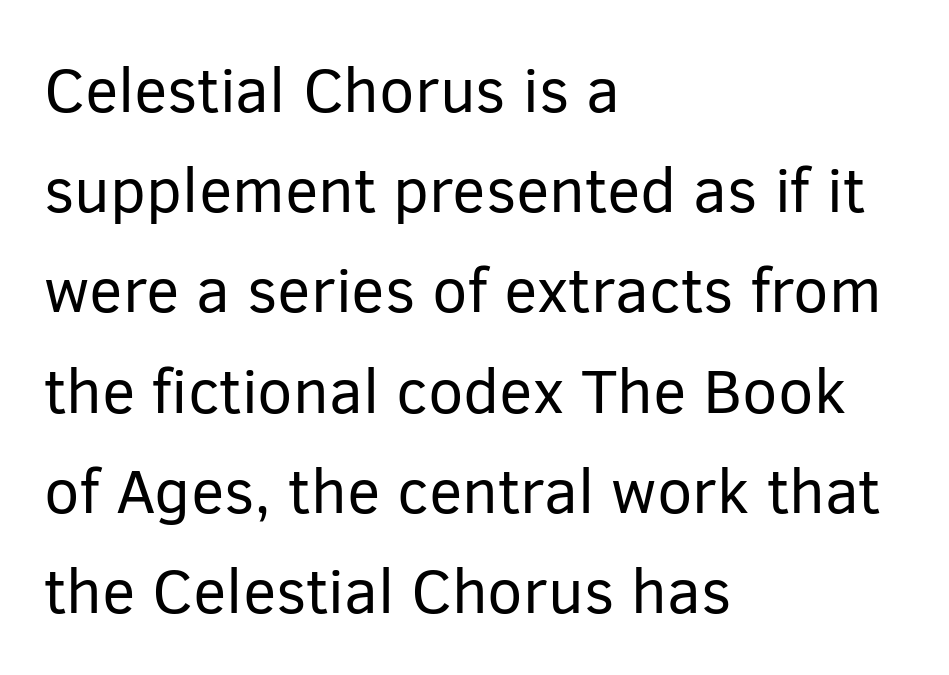
The image shows 63 px regular-weight sans-serif type, upright; set left-aligned, normal line spacing (1.59x), normal letter spacing, not underlined; low stroke contrast and a medium x-height.
